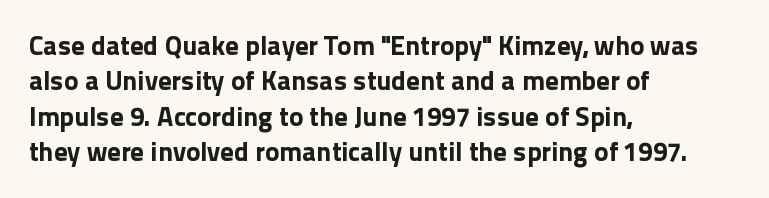
A clean baseline with only descenders dipping below it. These lines stack with their left ends in a neat column. Regular leading. Pretty heavy lettering here — definitely bold. Does extra space separate the letters? No, they use regular spacing.
